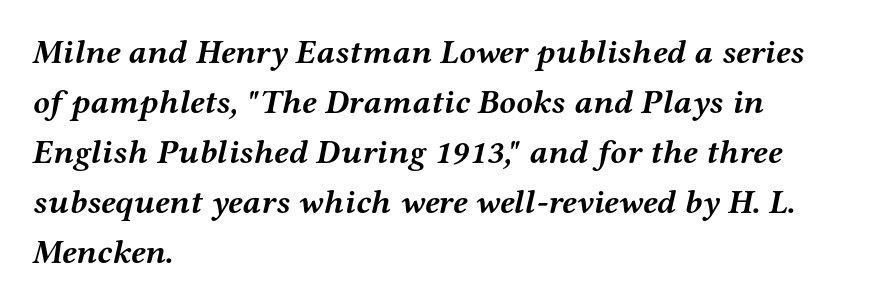
Q: Is the text bold? A: Yes.
Q: Is the text italic (slanted)? A: Yes, it leans right by about 12 degrees.
Q: Is the typeface a serif or a sans-serif typeface? A: Serif.
Q: Is the text underlined? A: No.
Q: How is the paragraph aligned? A: Left-aligned.
Q: Is the spacing between letters normal or unusually wide? A: Normal.
Q: Is the spacing between lines tight, normal or loose? A: Normal.
Q: Width (condensed, normal, or wide)? A: Wide.
Q: Stroke contrast? A: Medium.
Q: x-height? A: Medium.
Q: Monospaced? A: No.
